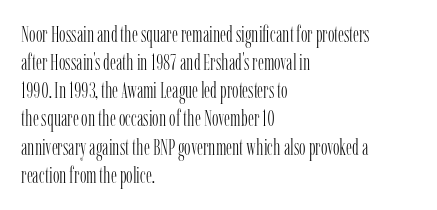
Q: Is the text bold? A: No.
Q: Is the text italic (slanted)? A: No, it is upright.
Q: Is the text underlined? A: No.
Q: How is the paragraph aligned? A: Left-aligned.
Q: Is the spacing between letters normal or unusually wide? A: Normal.
Q: Is the spacing between lines tight, normal or loose? A: Normal.
